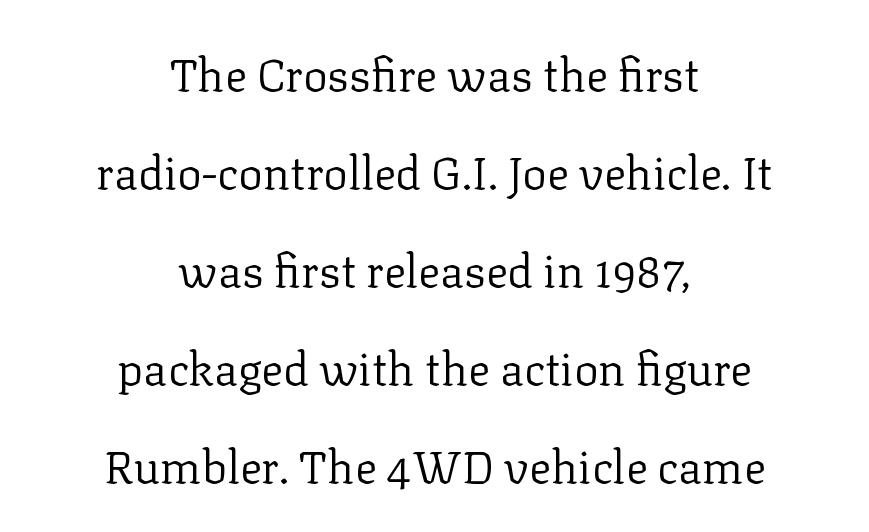
The image shows 46 px regular-weight serif type, upright; set centered, loose line spacing (2.13x), normal letter spacing, not underlined; low stroke contrast and a medium x-height.
